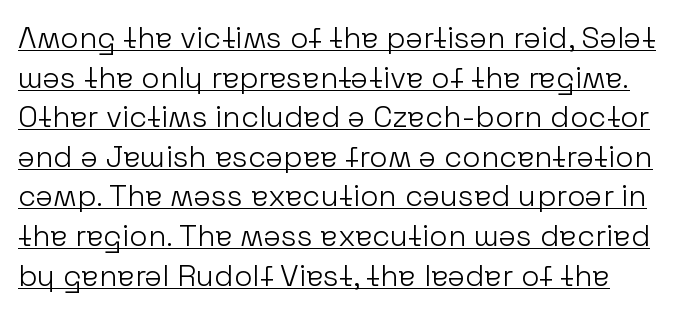
These lines sit exactly where default settings would place them. Is the block centered? No — it sits flush against the left margin. Has an underline been added? It has. Is this a fixed-width face? No — the glyphs have proportional, varying widths.
